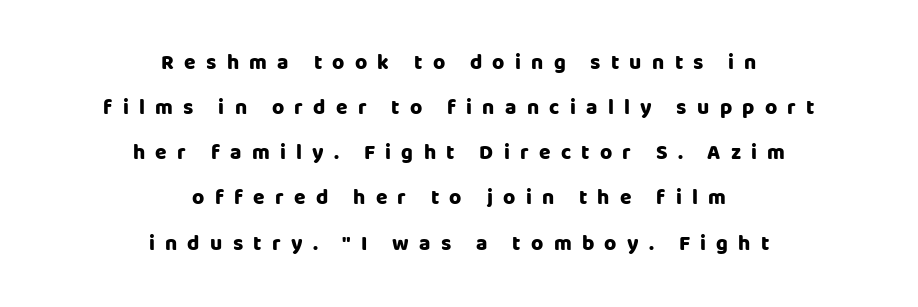
Q: Is the text bold? A: Yes.
Q: Is the text italic (slanted)? A: No, it is upright.
Q: Is the text underlined? A: No.
Q: How is the paragraph aligned? A: Centered.
Q: Is the spacing between letters normal or unusually wide? A: Unusually wide.
Q: Is the spacing between lines tight, normal or loose? A: Loose.
